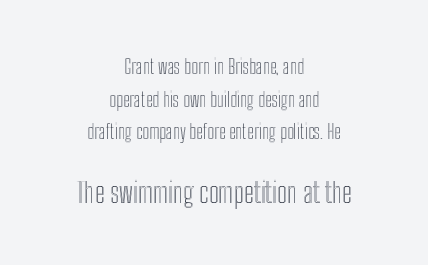
You get the small type first, then a jump to larger type. Compared with typical body copy, the letter spacing here is the same. Note the varied advance widths — an 'i' is clearly narrower than an 'm'. Reading down the block, each line starts at a different indent, mirrored at its end. The letters stand upright; this is a roman face.
